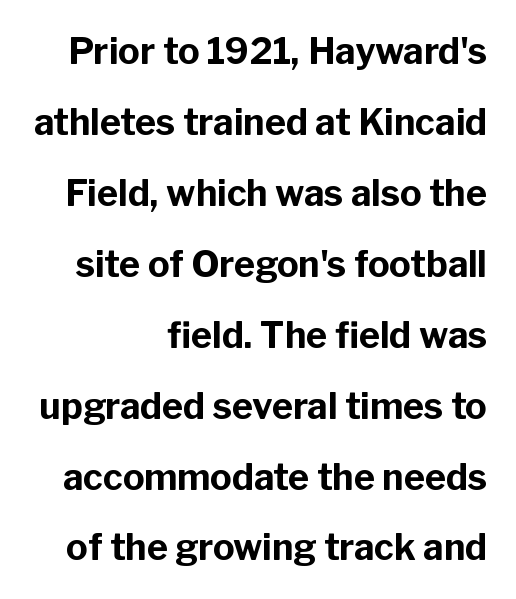
Vertically, the passage feels expansive, rows floating well apart. Nothing unusual about the tracking: characters are spaced as the font intends. In terms of posture, this sample is upright. Classification — sans serif. The rag falls on the left side of this text block. The strokes are fattened all the way to bold.
